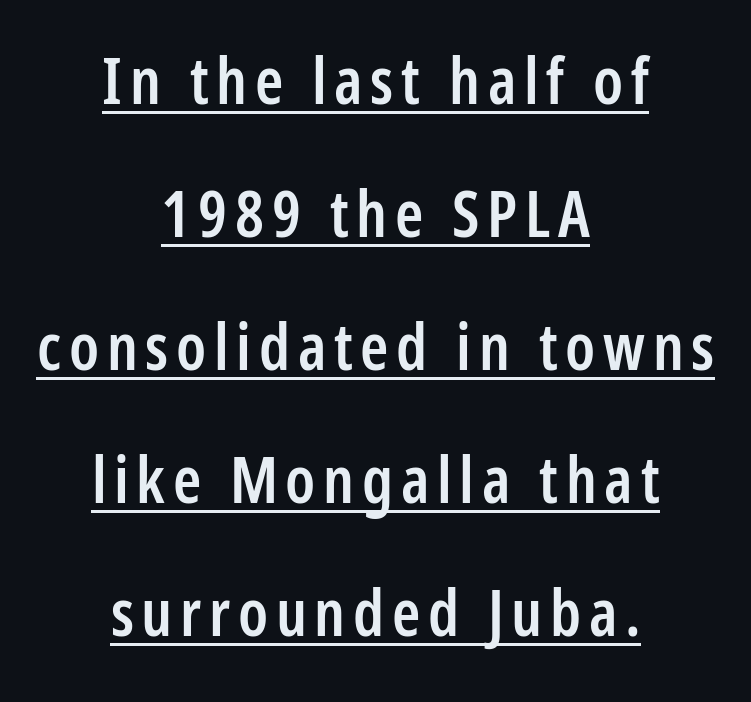
Q: Is the text bold? A: Semi-bold.
Q: Is the text italic (slanted)? A: No, it is upright.
Q: Is the typeface a serif or a sans-serif typeface? A: Sans-serif.
Q: Is the text underlined? A: Yes.
Q: How is the paragraph aligned? A: Centered.
Q: Is the spacing between lines tight, normal or loose? A: Loose.
Q: Width (condensed, normal, or wide)? A: Condensed.
Q: Stroke contrast? A: Low.
Q: x-height? A: Medium.
Q: Monospaced? A: No.
